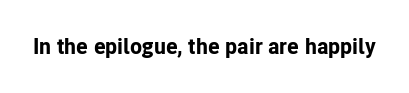
The image shows 22 px bold type, upright; set normal letter spacing, not underlined.
